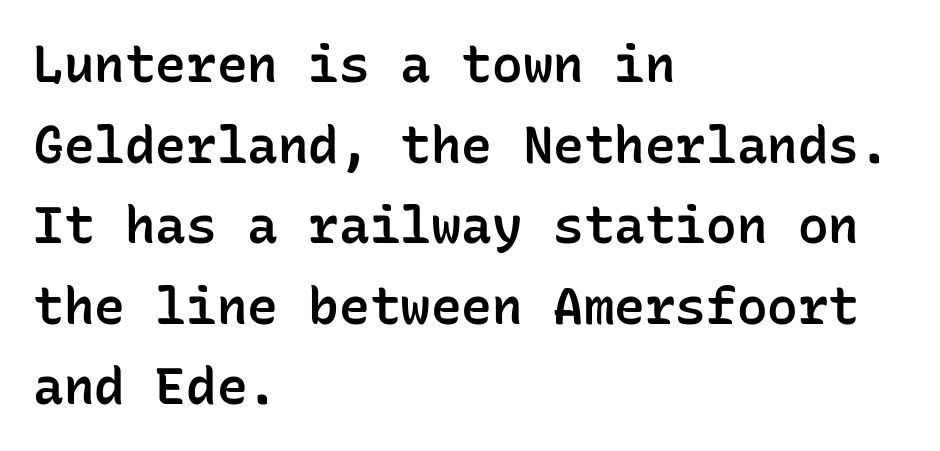
Q: Is the text bold? A: Semi-bold.
Q: Is the text italic (slanted)? A: No, it is upright.
Q: Is the typeface a serif or a sans-serif typeface? A: Sans-serif.
Q: Is the text underlined? A: No.
Q: How is the paragraph aligned? A: Left-aligned.
Q: Is the spacing between letters normal or unusually wide? A: Normal.
Q: Is the spacing between lines tight, normal or loose? A: Normal.
Q: Width (condensed, normal, or wide)? A: Normal.
Q: Stroke contrast? A: Low.
Q: x-height? A: Medium.
Q: Monospaced? A: Yes.
